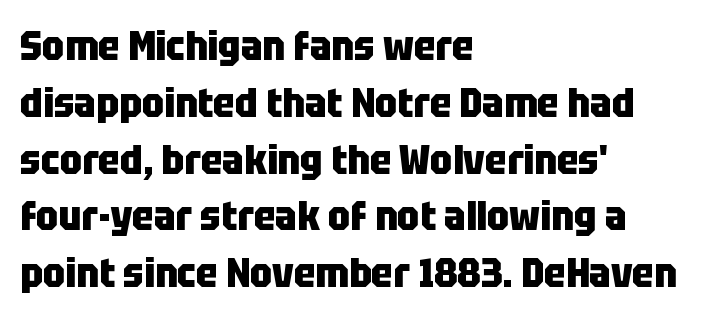
Weight check: bold — yes, fully. Tall strokes in this sample are plumb rather than angled. Notice how the passage keeps a crisp vertical edge on the left only. Is there much room between lines? A standard amount, neither cramped nor airy.
